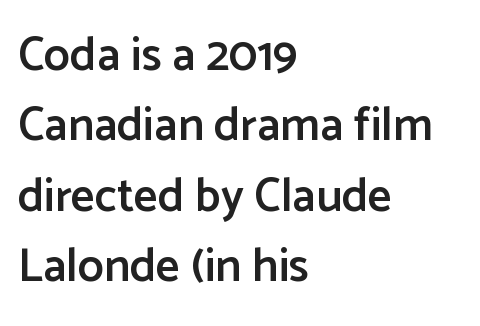
Vertical spacing — default. Semibold letterforms, between regular and bold. Proportional: the letters do not fall into vertical columns. Ordinary non-slanted type is in use. The setting favours the left margin, as ordinary paragraphs usually do.
